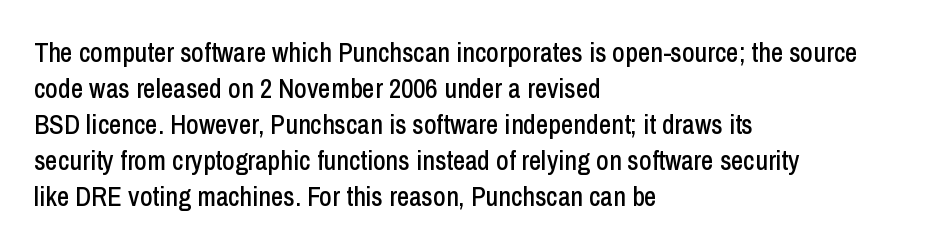
Vertically, the passage feels balanced, rows spaced as you'd expect. The face used here is rendered with its standard letterfit. The words here are not underlined. Posture: straight, roman, zero tilt.
